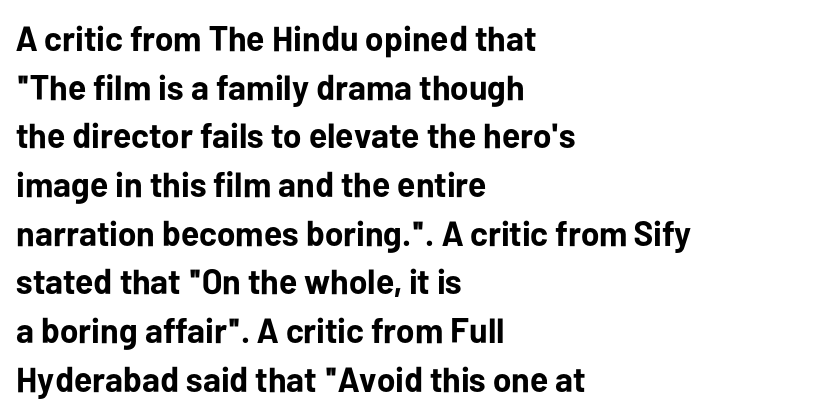
{"serif": "no", "italic": "no", "bold": "yes", "weight": "bold", "width": "normal", "stroke_contrast": "low", "x_height": "medium", "monospaced": "no", "underline": "no", "align": "left", "line_spacing": "normal", "line_spacing_ratio": 1.39, "letter_spacing": "normal", "letter_spacing_em": 0.0, "glyph_px": 35}
